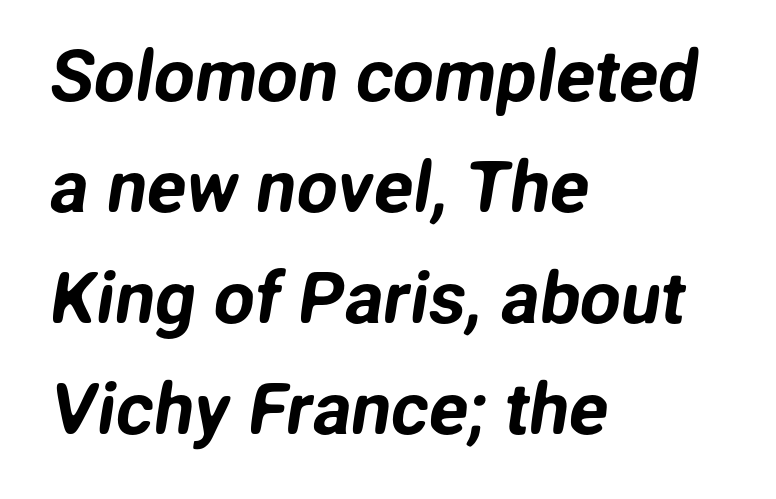
Q: Is the typeface a serif or a sans-serif typeface? A: Sans-serif.
Q: Is the text underlined? A: No.
Q: How is the paragraph aligned? A: Left-aligned.
Q: Is the spacing between letters normal or unusually wide? A: Normal.
Q: Is the spacing between lines tight, normal or loose? A: Normal.
Q: Width (condensed, normal, or wide)? A: Normal.
Q: Stroke contrast? A: Low.
Q: x-height? A: Medium.
Q: Monospaced? A: No.
